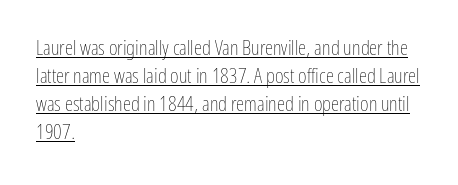
Is this a heavy cut? Hardly; it is regular or lighter. A baseline rule has been typeset under these characters. Every stem runs plumb, perpendicular to the baseline. The lines sit at an ordinary, default distance from one another. These lines are set flush left with a ragged right edge. Short note: letters normally spaced.
